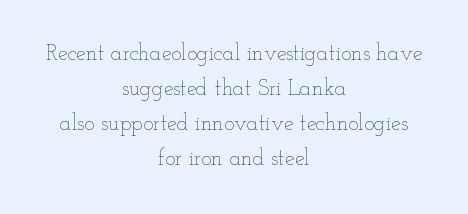
Nobody drew a line under any word here. Reading down the column, the eye jumps a familiar distance to each next line. The rendering positions every line midway between the sides. Stems and bowls with no extra thickness — not bold. Default kerning and tracking; the words read as compact shapes. Tall strokes in this sample are plumb rather than angled.
